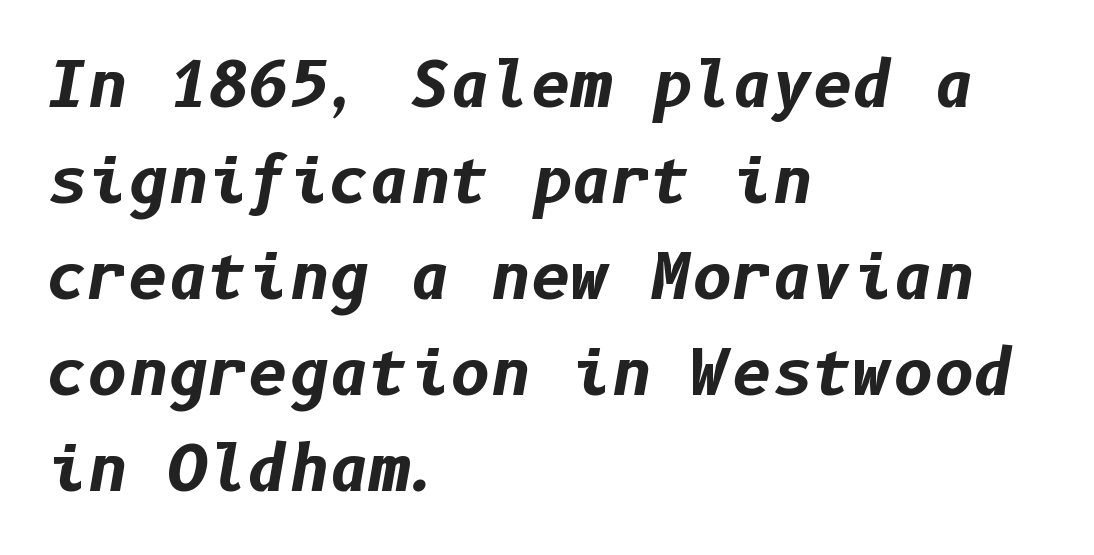
The image shows 62 px bold type, italic (leaning right); set left-aligned, normal line spacing (1.55x), normal letter spacing, not underlined; low stroke contrast and a medium x-height.
